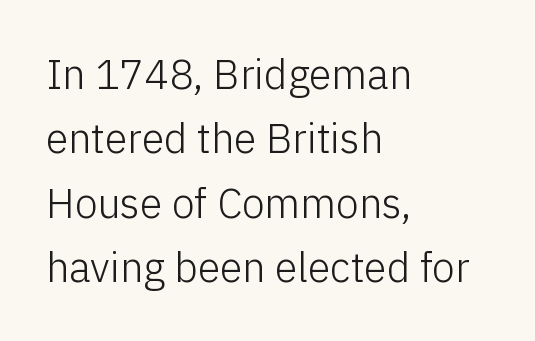
If you drew a line through each stem, it would be perfectly vertical. Examine the stroke ends and you'll find no serifs. Type without underlining. Counters stay open thanks to moderate or lighter strokes. Line starts are locked; line ends wander.
